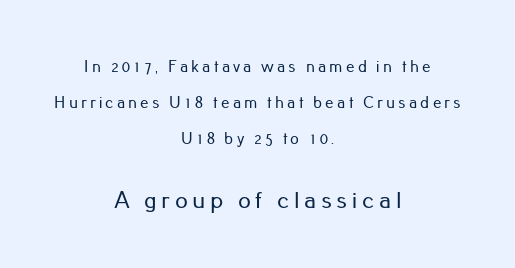
The image shows 25 px text type, upright; set centered, loose line spacing (2.11x), not underlined; the second (bottom) block is 1.47x larger.
